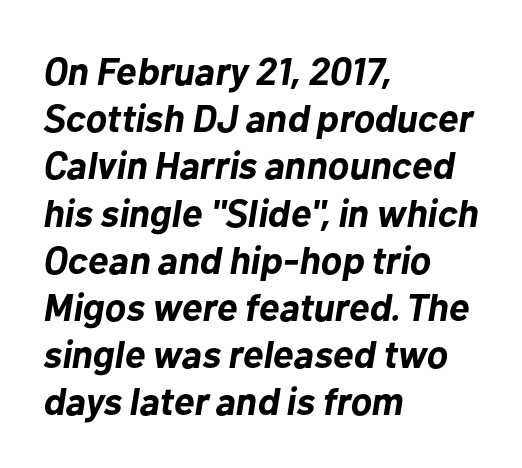
Left-aligned paragraph, ragged on the right. Is the type bold? Yes — the strokes are clearly thick and heavy. Default kerning and tracking; the words read as compact shapes. Is the type slanted? Yes — the strokes lean at a clear angle. This sample has the flowing, uneven cadence of proportional lettering.
